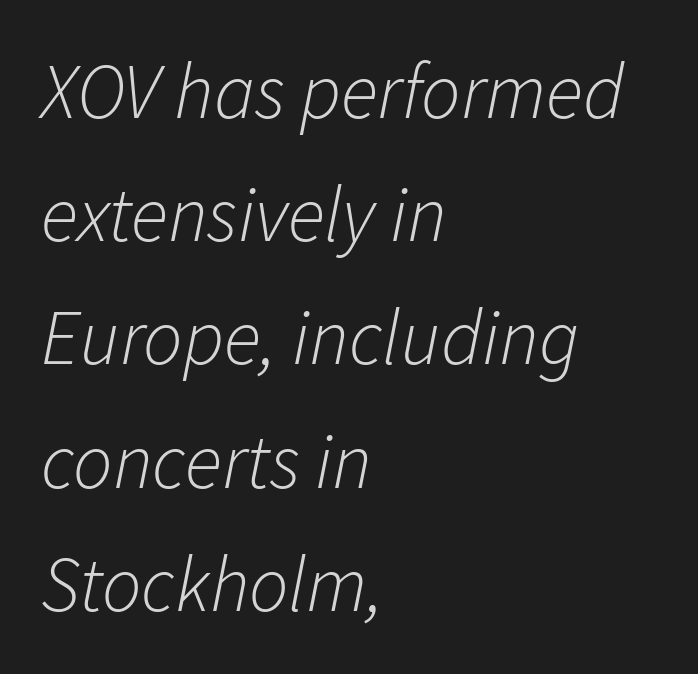
The image shows 78 px light type, italic (leaning right); set left-aligned, normal line spacing (1.58x), normal letter spacing, not underlined; low stroke contrast and a medium x-height.
